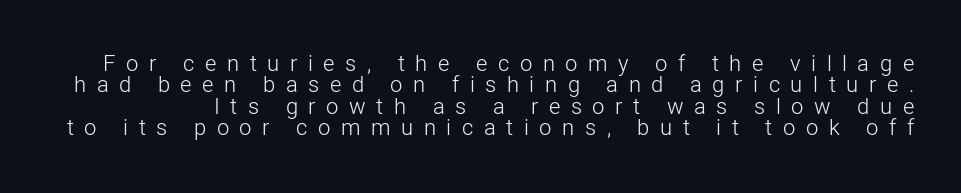
{"italic": "no", "bold": "no", "underline": "no", "line_spacing": "tight", "line_spacing_ratio": 0.97, "letter_spacing": "wide", "letter_spacing_em": 0.48, "glyph_px": 22}
